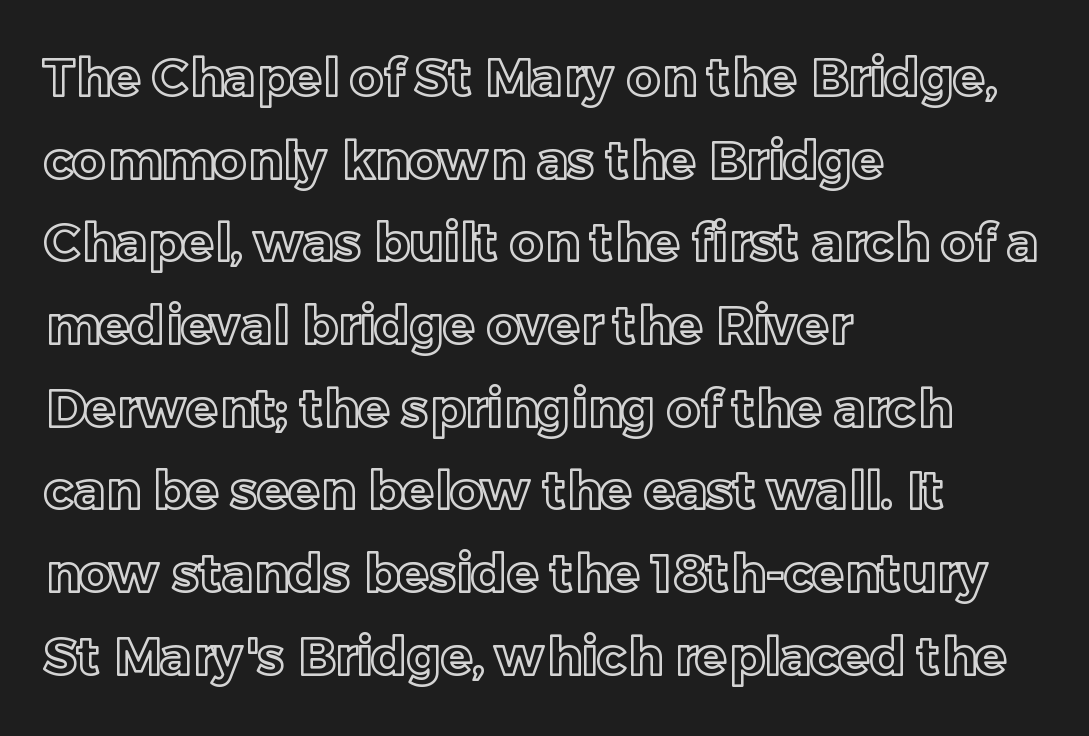
Q: Is the text italic (slanted)? A: No, it is upright.
Q: Is the text underlined? A: No.
Q: How is the paragraph aligned? A: Left-aligned.
Q: Is the spacing between letters normal or unusually wide? A: Normal.
Q: Is the spacing between lines tight, normal or loose? A: Normal.
Q: Width (condensed, normal, or wide)? A: Normal.
Q: x-height? A: Medium.
Q: Monospaced? A: No.
